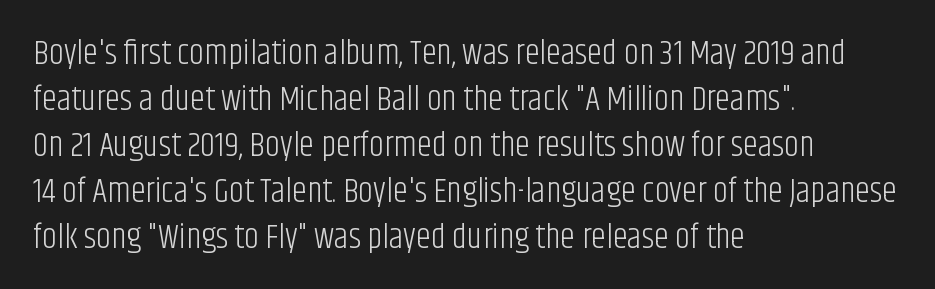
The image shows 34 px light, condensed sans-serif type, upright; set left-aligned, normal line spacing (1.35x), normal letter spacing, not underlined; low stroke contrast and a large x-height.
